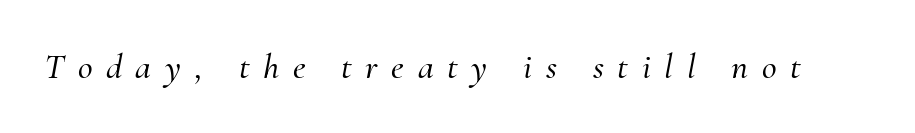
{"serif": "yes", "italic": "yes", "lean": "right", "slant_degrees": 10, "width": "normal", "stroke_contrast": "medium", "x_height": "small", "monospaced": "no", "underline": "no", "letter_spacing": "wide", "letter_spacing_em": 0.38, "glyph_px": 36}
